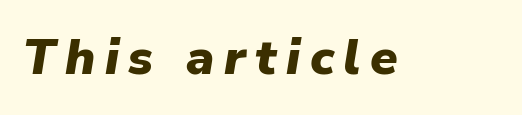
The image shows 50 px heavy type, italic (leaning right); set not underlined; low stroke contrast and a medium x-height.
